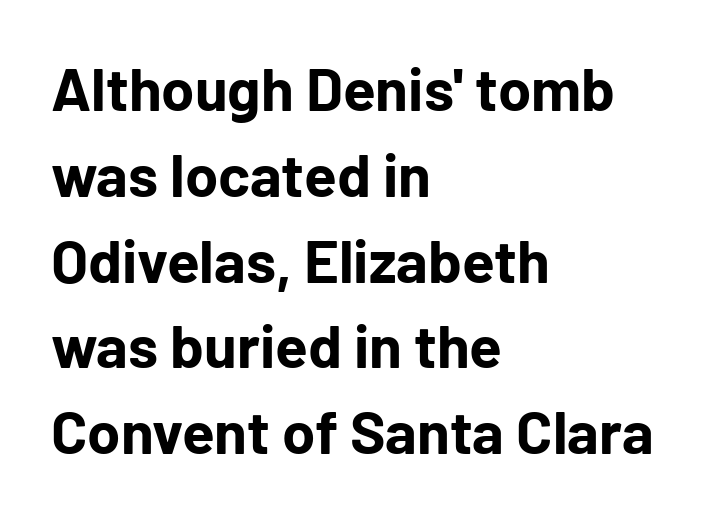
Q: Is the text bold? A: Yes.
Q: Is the text italic (slanted)? A: No, it is upright.
Q: Is the typeface a serif or a sans-serif typeface? A: Sans-serif.
Q: Is the text underlined? A: No.
Q: How is the paragraph aligned? A: Left-aligned.
Q: Is the spacing between letters normal or unusually wide? A: Normal.
Q: Is the spacing between lines tight, normal or loose? A: Normal.
Q: Width (condensed, normal, or wide)? A: Normal.
Q: Stroke contrast? A: Low.
Q: x-height? A: Medium.
Q: Monospaced? A: No.
